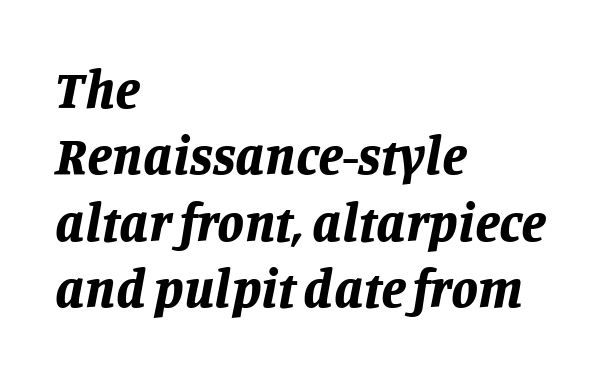
Q: Is the text bold? A: Yes.
Q: Is the text italic (slanted)? A: Yes, it leans right by about 11 degrees.
Q: Is the text underlined? A: No.
Q: How is the paragraph aligned? A: Left-aligned.
Q: Is the spacing between letters normal or unusually wide? A: Normal.
Q: Width (condensed, normal, or wide)? A: Normal.
Q: Stroke contrast? A: Low.
Q: x-height? A: Large.
Q: Monospaced? A: No.
